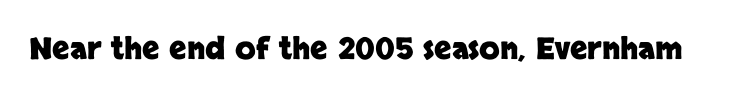
Heft: maximum for text — a bold. Character widths vary here, with narrow letters taking less room than wide ones. Honestly, there is no underline to notice here at all. This rendering leaves character spacing at its baseline value. You can tell it's not italic because the verticals are truly vertical. Unlike a traditional serif, this face leaves its strokes unadorned.
